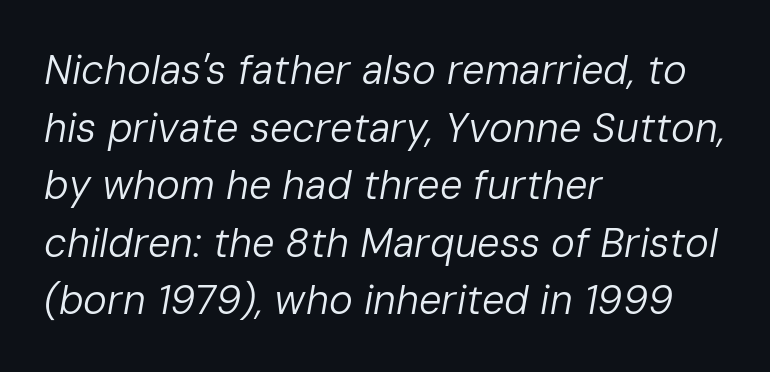
The image shows 40 px regular-weight type, italic (leaning right); set left-aligned, normal line spacing (1.44x), normal letter spacing, not underlined; low stroke contrast and a medium x-height.
